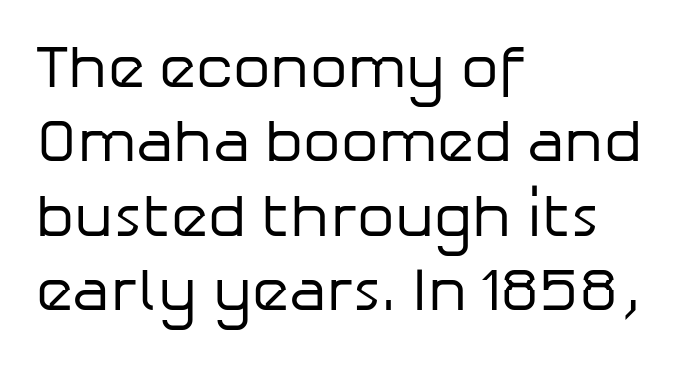
The image shows 60 px regular-weight sans-serif type, upright; set left-aligned, line spacing 1.24x, normal letter spacing, not underlined; low stroke contrast and a medium x-height.
